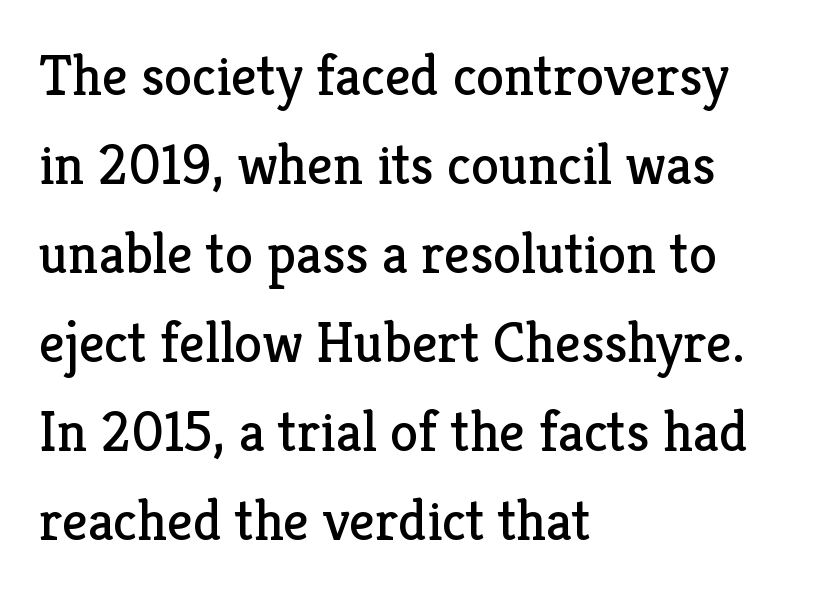
Decoration check: the copy has no underline. A roman cut, with each character standing at attention. Quick note: interline space is typical. This sample has the flowing, uneven cadence of proportional lettering. These lines keep a tight, regular rhythm from letter to letter. The typesetting does not lean heavy: it is not bold.
